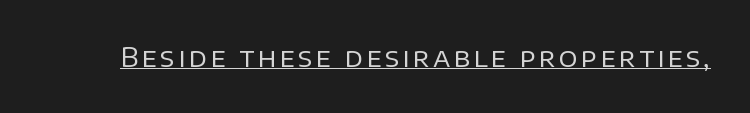
Q: Is the text bold? A: No.
Q: Is the text italic (slanted)? A: No, it is upright.
Q: Is the text underlined? A: Yes.
